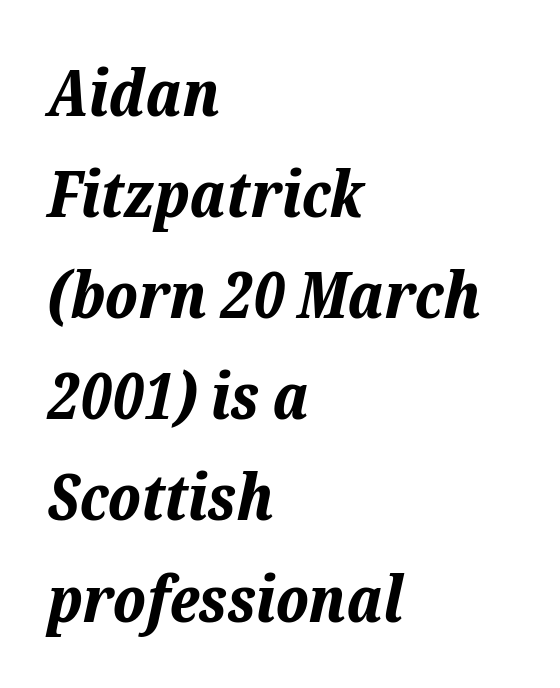
Q: Is the text bold? A: Yes.
Q: Is the text italic (slanted)? A: Yes, it leans right by about 12 degrees.
Q: Is the text underlined? A: No.
Q: How is the paragraph aligned? A: Left-aligned.
Q: Is the spacing between letters normal or unusually wide? A: Normal.
Q: Is the spacing between lines tight, normal or loose? A: Normal.
Q: Width (condensed, normal, or wide)? A: Normal.
Q: Stroke contrast? A: Low.
Q: x-height? A: Medium.
Q: Monospaced? A: No.
